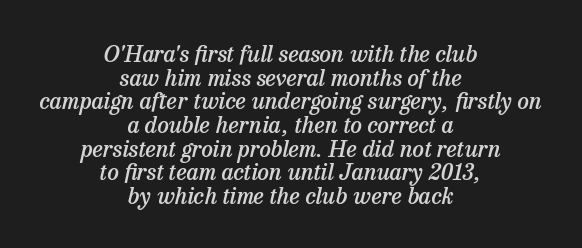
Emphasis-style slanted type is in use. The letterforms sit shoulder to shoulder at normal distance. Vertical spacing — tight. Visually the block forms a symmetrical silhouette, jagged on both flanks.
